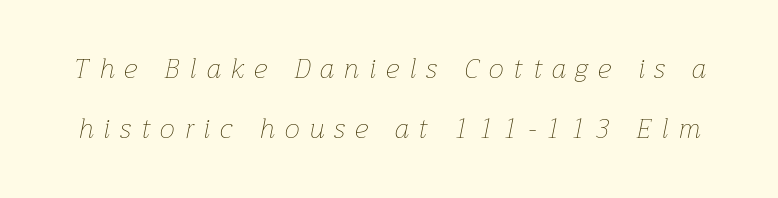
Stems here are at most as thick as an everyday book face. Inter-character spacing is expanded well beyond the font's built-in metrics. These lines stand farther apart than default settings would place them. In terms of posture, this sample is oblique. Lines of text with bare space underneath.
